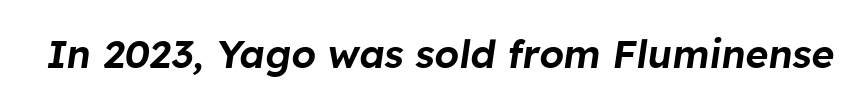
The image shows 39 px text type, italic (leaning right); set normal letter spacing, not underlined; low stroke contrast and a medium x-height.
